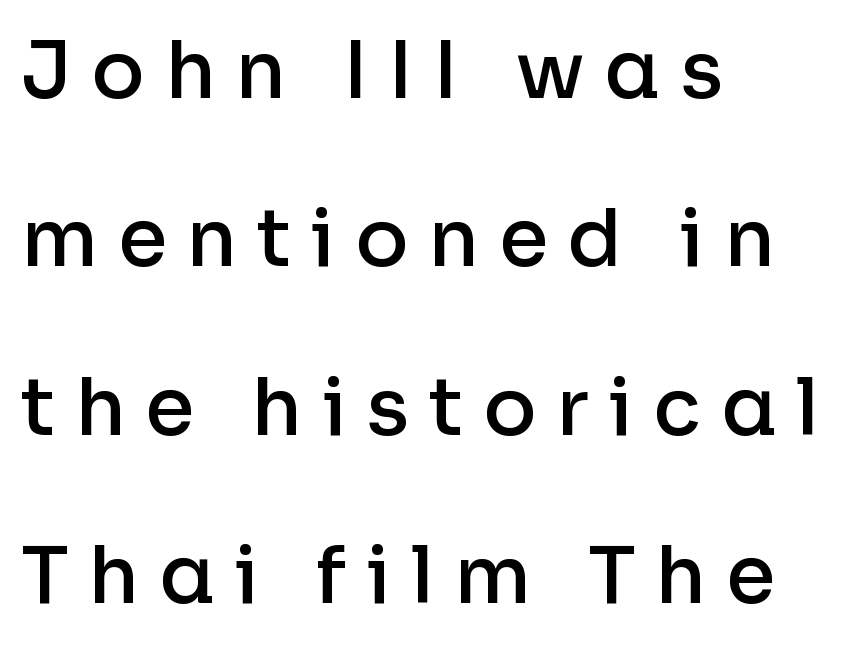
Here the designer chose a conventional face with non-uniform glyph widths. Stems and bowls a touch heavier than normal — semibold. Inter-character spacing is expanded well beyond the font's built-in metrics. Letterform terminals end flat and unadorned throughout the passage. In terms of leading, this rendering errs on the spacious side. The rendering anchors every line to the left-hand side.
